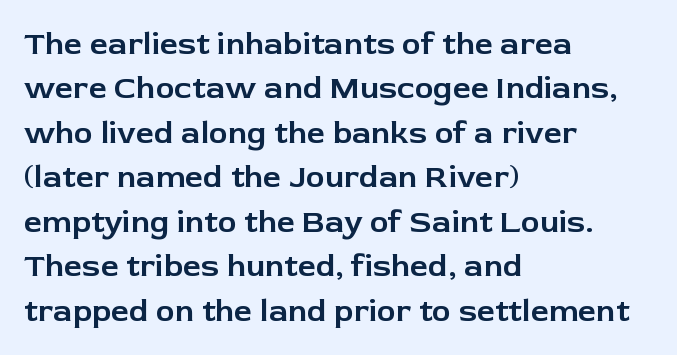
This sample has the flowing, uneven cadence of proportional lettering. A sans-serif font was chosen for this passage. A classic flush-left, rag-right setting is used for this passage. Posture: vertical. Honestly, the letter spacing is just normal — you wouldn't notice it.
